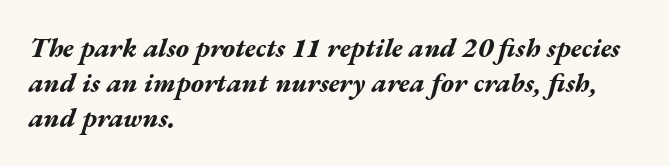
The vertical gap from one line to the next is medium. Check the space under the baseline: it is left empty. Caption: standard tracking, unaltered. Casual observation: everything's shoved over to the left. The lettering tilts uniformly, giving the passage an italic look.
